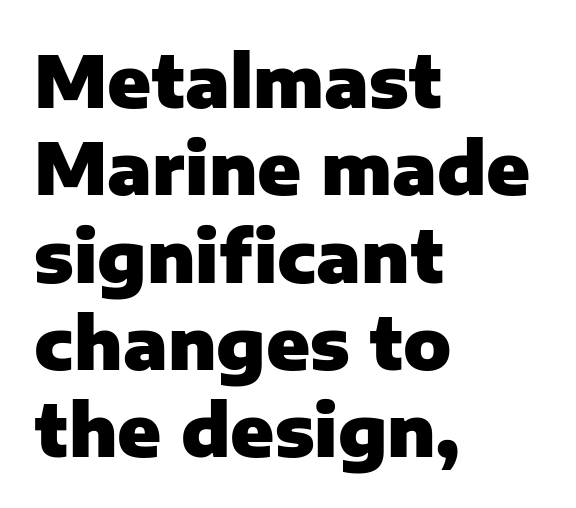
The image shows 71 px heavy sans-serif type, upright; set left-aligned, line spacing 1.23x, normal letter spacing, not underlined; low stroke contrast and a medium x-height.
